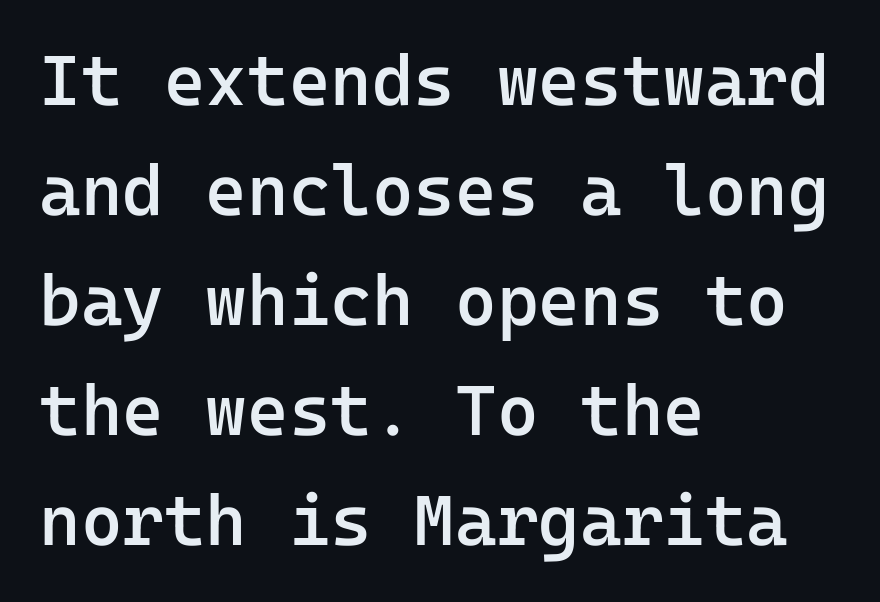
The font family rendered here belongs to the sans-serif group. How are the letters spaced? Ordinarily, with no added tracking. In terms of weight, the rendering is demibold, just under bold. The specimen omits any rule beneath the text block's lines. Note the uniform advance width — an 'i' takes as much space as an 'm'.
